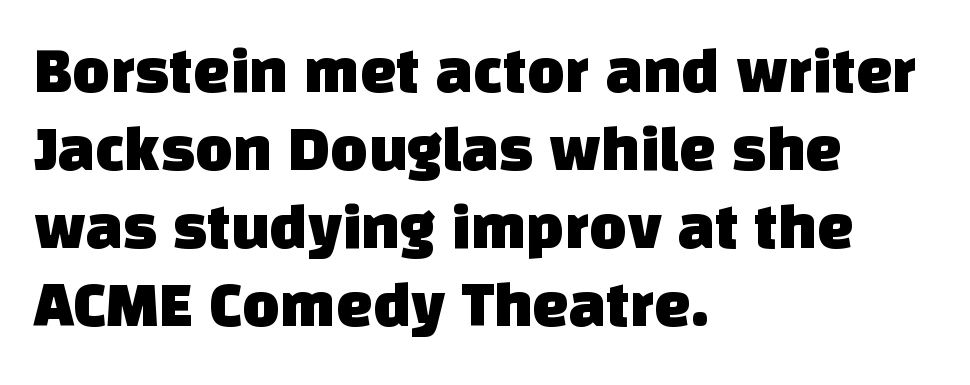
Q: Is the typeface a serif or a sans-serif typeface? A: Sans-serif.
Q: Is the text underlined? A: No.
Q: How is the paragraph aligned? A: Left-aligned.
Q: Is the spacing between letters normal or unusually wide? A: Normal.
Q: Width (condensed, normal, or wide)? A: Normal.
Q: Stroke contrast? A: Low.
Q: x-height? A: Large.
Q: Monospaced? A: No.
